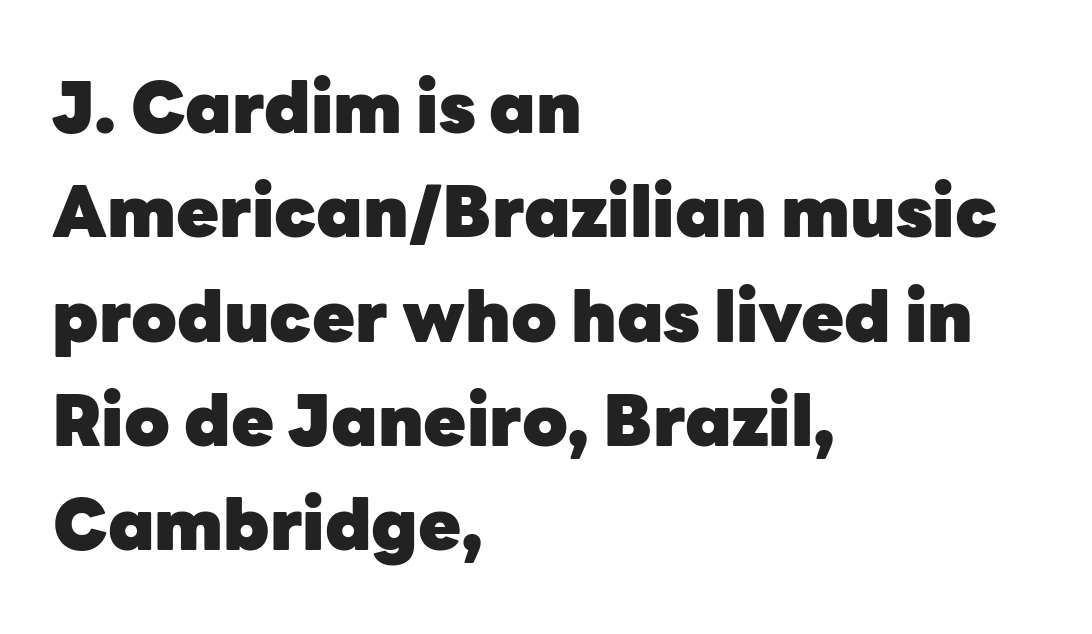
Q: Is the text bold? A: Yes.
Q: Is the text italic (slanted)? A: No, it is upright.
Q: Is the typeface a serif or a sans-serif typeface? A: Sans-serif.
Q: Is the text underlined? A: No.
Q: How is the paragraph aligned? A: Left-aligned.
Q: Is the spacing between letters normal or unusually wide? A: Normal.
Q: Is the spacing between lines tight, normal or loose? A: Normal.
Q: Width (condensed, normal, or wide)? A: Normal.
Q: Stroke contrast? A: Low.
Q: x-height? A: Medium.
Q: Monospaced? A: No.
